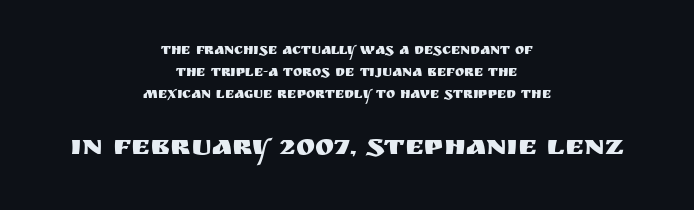
{"serif": "no", "italic": "no", "width": "normal", "stroke_contrast": "medium", "x_height": "large", "monospaced": "no", "underline": "no", "align": "center", "line_spacing": "normal", "line_spacing_ratio": 1.58, "letter_spacing": "normal", "letter_spacing_em": 0.0, "larger_block": "second", "size_ratio": 2.07, "glyph_px": 29}
